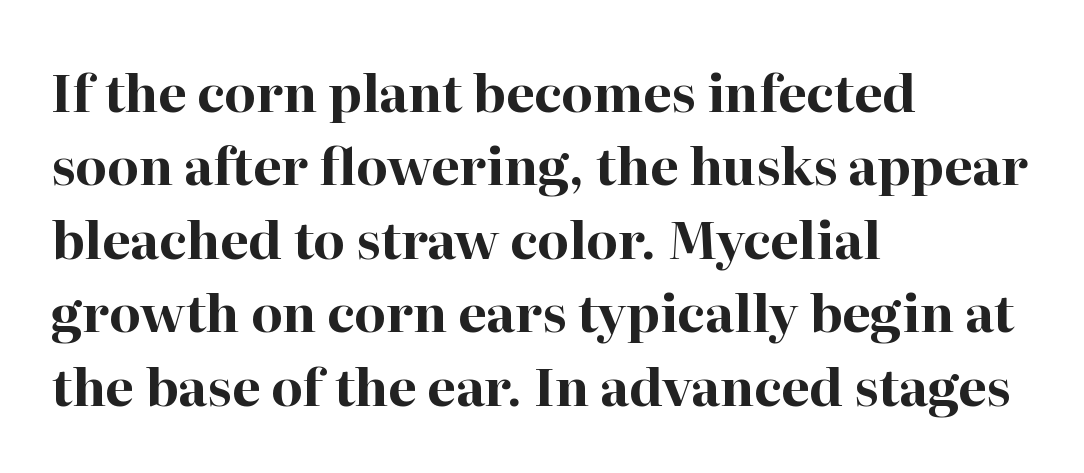
The image shows 51 px bold serif type, upright; set left-aligned, normal line spacing (1.44x), normal letter spacing, not underlined; high stroke contrast and a medium x-height.
